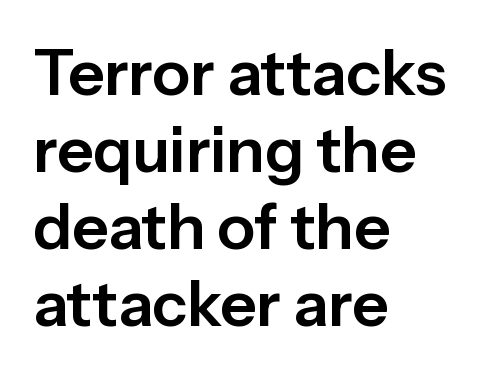
Horizontally, the lines are justified to the leading edge only. The axis of the letterforms is exactly vertical. Each word holds together tightly as a unit, with standard inter-letter gaps. Nobody drew a line under any word here. This sample has the flowing, uneven cadence of proportional lettering.
